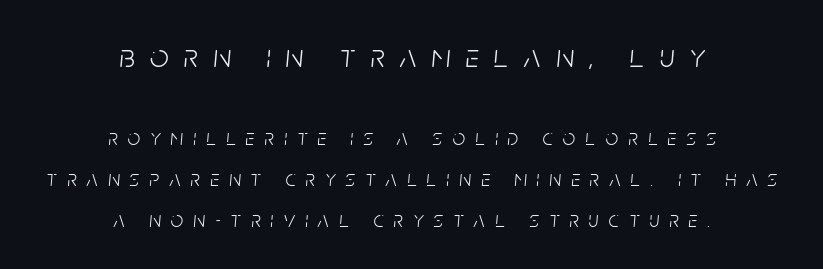
A light-to-regular cut is what we see here. The strip under each line holds only bare page. The rendering uses natural spacing where letterforms have individual widths. Compare the two chunks: the upper has the greater cap height. Posture: slanted. Here the glyphs are tracked loosely, breaking word shapes into spaced letters.
